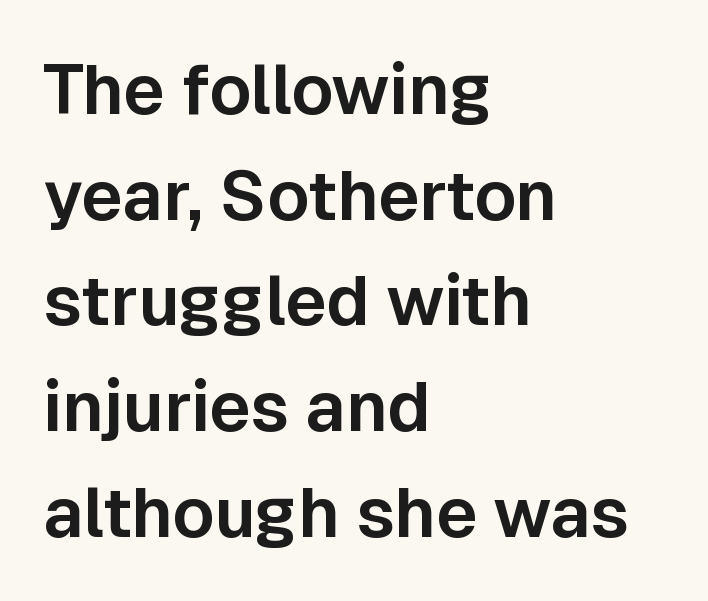
Q: Is the text italic (slanted)? A: No, it is upright.
Q: Is the typeface a serif or a sans-serif typeface? A: Sans-serif.
Q: Is the text underlined? A: No.
Q: How is the paragraph aligned? A: Left-aligned.
Q: Is the spacing between letters normal or unusually wide? A: Normal.
Q: Is the spacing between lines tight, normal or loose? A: Normal.
Q: Width (condensed, normal, or wide)? A: Normal.
Q: Stroke contrast? A: Low.
Q: x-height? A: Medium.
Q: Monospaced? A: No.
